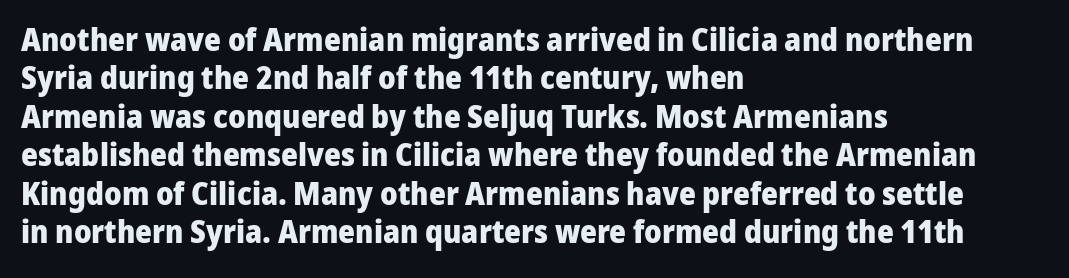
The image shows 32 px heavy sans-serif type, upright; set left-aligned, line spacing 1.2x, normal letter spacing, not underlined; low stroke contrast and a medium x-height.
